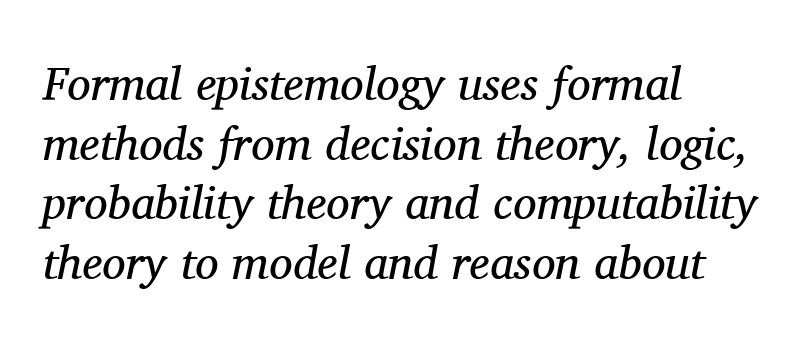
Compared with ordinary roman type, these characters are visibly tilted. Interline gaps are of average width in this sample. Spacing verdict: proportional, widths tailored to each character. The rendering shows small feet on the letterforms — a serif design. Nobody touched the tracking dial on this one.
